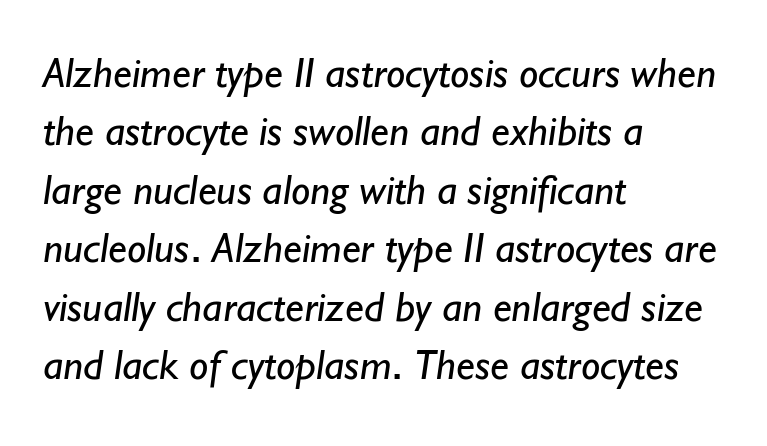
Inter-character spacing is left at the font's built-in metrics. Summary of vertical rhythm: regular, with standard interline spacing. Visually the block forms a straight wall on the left and a jagged coastline on the right. Spacing verdict: proportional, widths tailored to each character.
